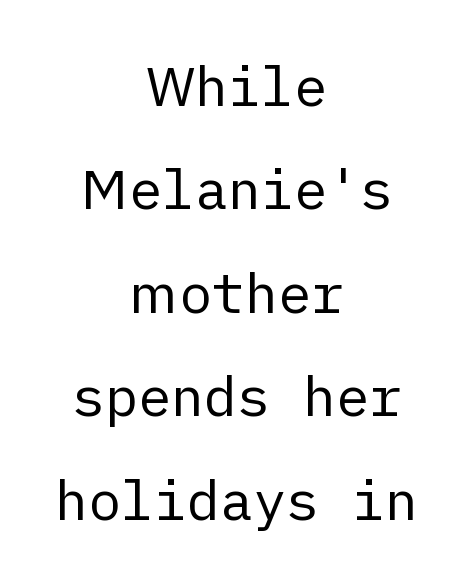
The image shows 55 px regular-weight sans-serif type, upright; set centered, line spacing 1.88x, normal letter spacing, not underlined; low stroke contrast and a medium x-height.
